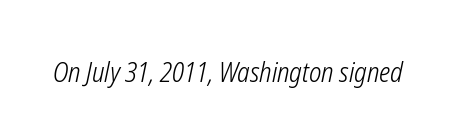
Q: Is the text bold? A: No.
Q: Is the text italic (slanted)? A: Yes, it leans right by about 12 degrees.
Q: Is the text underlined? A: No.
Q: Is the spacing between letters normal or unusually wide? A: Normal.
